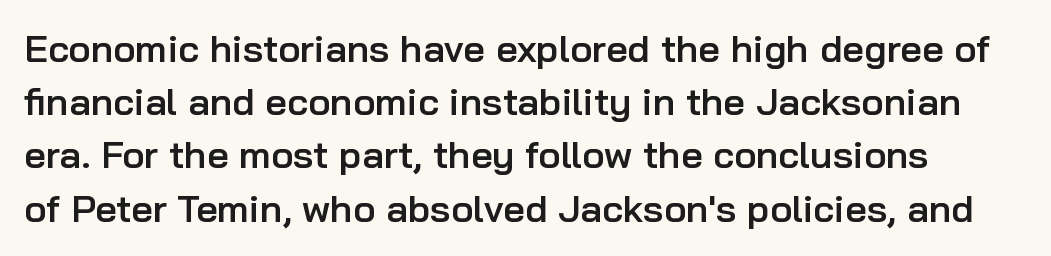
Q: Is the text bold? A: Semi-bold.
Q: Is the text italic (slanted)? A: No, it is upright.
Q: Is the typeface a serif or a sans-serif typeface? A: Sans-serif.
Q: Is the text underlined? A: No.
Q: Is the spacing between letters normal or unusually wide? A: Normal.
Q: Is the spacing between lines tight, normal or loose? A: Normal.
Q: Width (condensed, normal, or wide)? A: Normal.
Q: Stroke contrast? A: Low.
Q: x-height? A: Medium.
Q: Monospaced? A: No.
